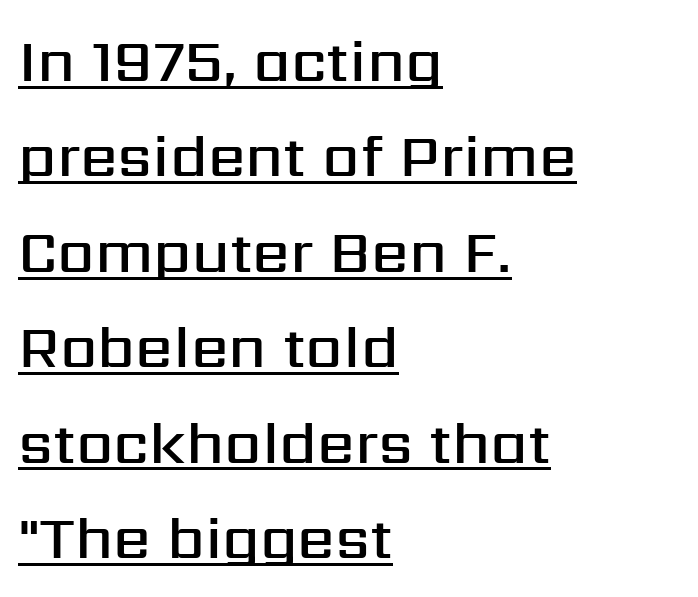
The image shows 60 px semibold sans-serif type, upright; set left-aligned, normal line spacing (1.59x), normal letter spacing, underlined; medium stroke contrast and a medium x-height.
